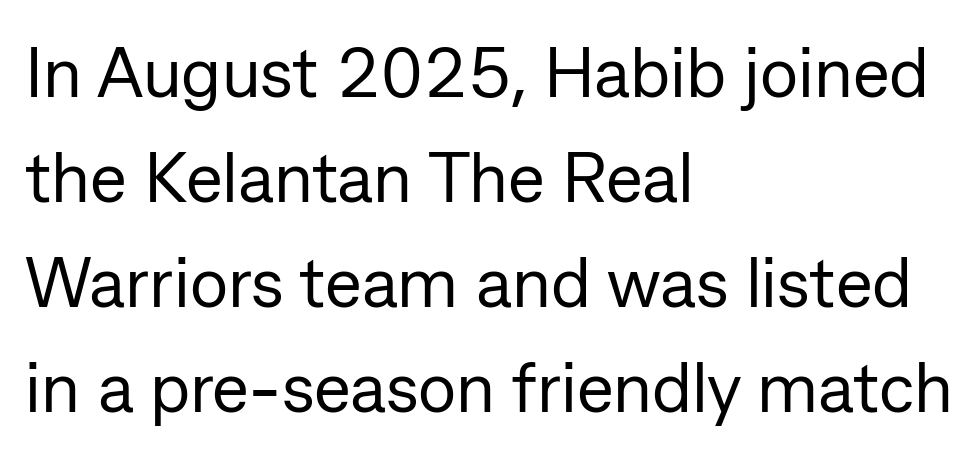
The image shows 70 px regular-weight sans-serif type, upright; set left-aligned, normal line spacing (1.5x), normal letter spacing, not underlined; low stroke contrast and a medium x-height.
